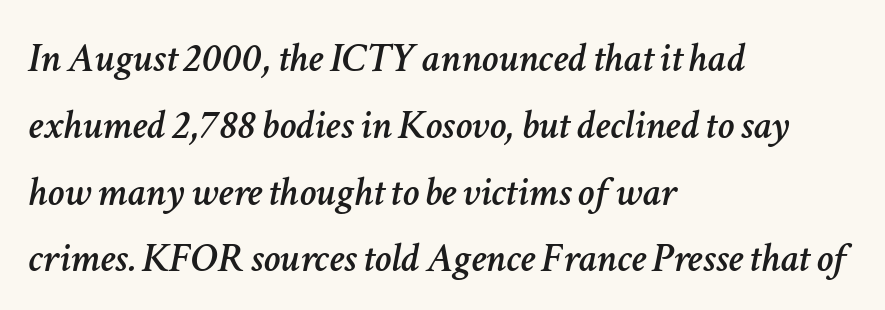
The image shows 42 px text type, italic (leaning right); set left-aligned, normal line spacing (1.59x), normal letter spacing, not underlined; low stroke contrast and a medium x-height.
